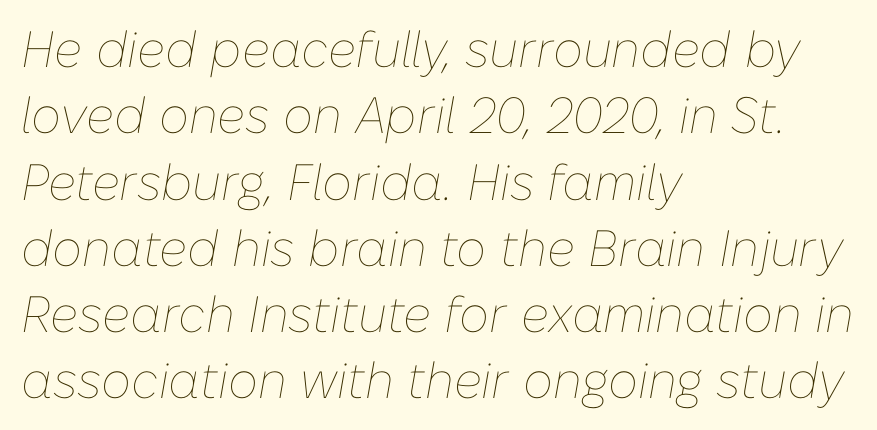
{"italic": "yes", "lean": "right", "slant_degrees": 10, "bold": "no", "weight": "thin", "width": "normal", "stroke_contrast": "low", "x_height": "medium", "monospaced": "no", "underline": "no", "align": "left", "line_spacing": "normal", "line_spacing_ratio": 1.3, "letter_spacing": "normal", "letter_spacing_em": 0.0, "glyph_px": 51}
